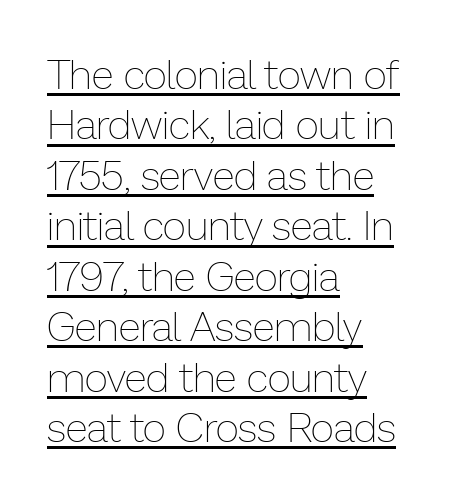
Italic: no, the glyphs are upright roman. Check the space under the baseline: a stroke is drawn there. Each stroke keeps to a modest, everyday thickness or less. Do the characters align in a grid? No, the font is proportional. Glyph-to-glyph distance matches everyday printed text.
